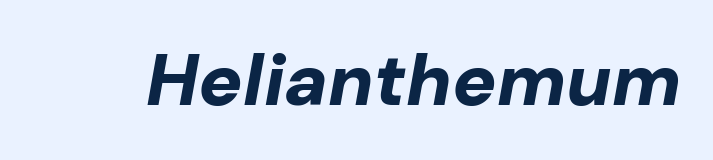
Nobody drew a line under any word here. I'd describe the lettering as bold — thick and assertive. Characters are canted at an angle relative to the baseline's perpendicular. Varying glyph widths throughout — classic text-font behaviour. The type is set solid horizontally, with unmodified tracking.
